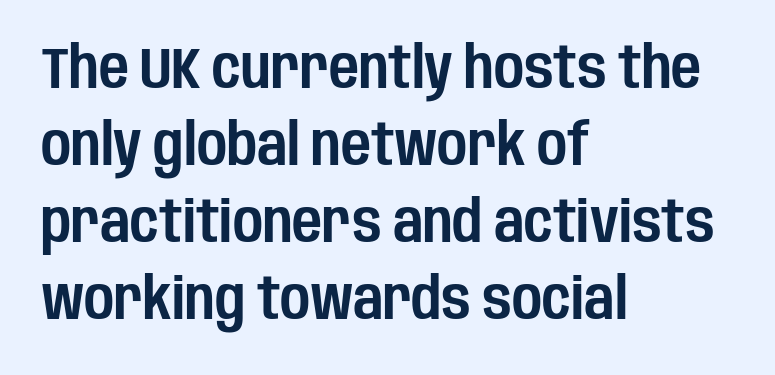
Q: Is the text italic (slanted)? A: No, it is upright.
Q: Is the typeface a serif or a sans-serif typeface? A: Sans-serif.
Q: Is the text underlined? A: No.
Q: How is the paragraph aligned? A: Left-aligned.
Q: Is the spacing between letters normal or unusually wide? A: Normal.
Q: Is the spacing between lines tight, normal or loose? A: Normal.
Q: Width (condensed, normal, or wide)? A: Condensed.
Q: Stroke contrast? A: Low.
Q: x-height? A: Large.
Q: Monospaced? A: No.
